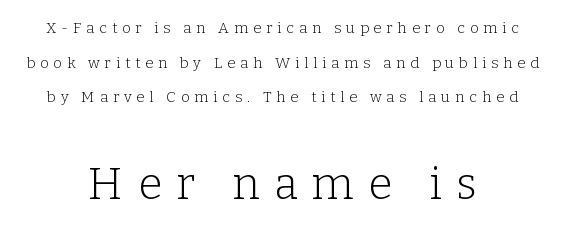
{"serif": "yes", "italic": "no", "bold": "no", "weight": "light", "width": "normal", "stroke_contrast": "low", "x_height": "medium", "monospaced": "no", "underline": "no", "align": "center", "line_spacing": "loose", "line_spacing_ratio": 2.31, "letter_spacing": "wide", "letter_spacing_em": 0.32, "larger_block": "second", "size_ratio": 2.93, "glyph_px": 44}
